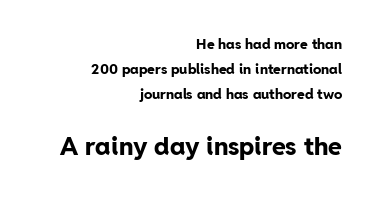
{"italic": "no", "bold": "yes", "underline": "no", "align": "right", "line_spacing_ratio": 1.79, "letter_spacing": "normal", "letter_spacing_em": 0.0, "larger_block": "second", "size_ratio": 1.79, "glyph_px": 25}
